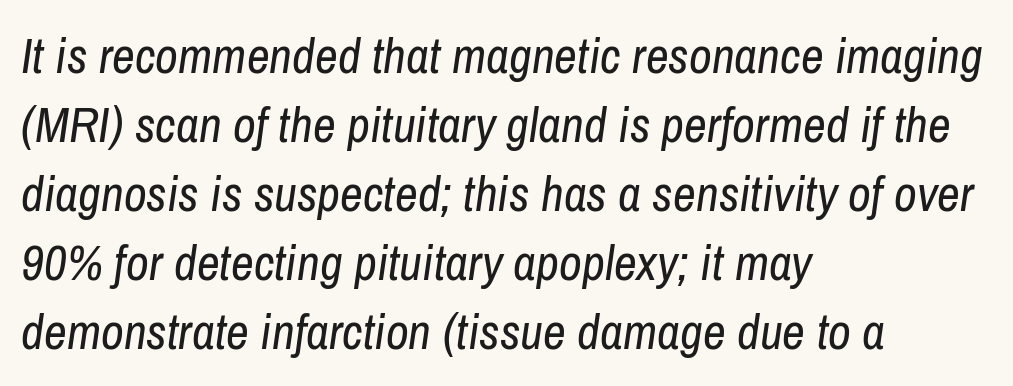
The image shows 50 px regular-weight, condensed type, italic (leaning right); set left-aligned, normal line spacing (1.38x), normal letter spacing, not underlined; low stroke contrast and a medium x-height.
